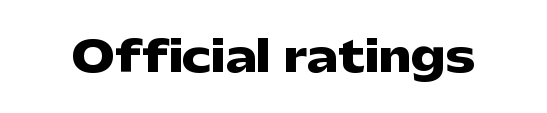
Q: Is the text bold? A: Yes.
Q: Is the text italic (slanted)? A: No, it is upright.
Q: Is the typeface a serif or a sans-serif typeface? A: Sans-serif.
Q: Is the text underlined? A: No.
Q: Is the spacing between letters normal or unusually wide? A: Normal.
Q: Width (condensed, normal, or wide)? A: Wide.
Q: Stroke contrast? A: Low.
Q: x-height? A: Medium.
Q: Monospaced? A: No.
